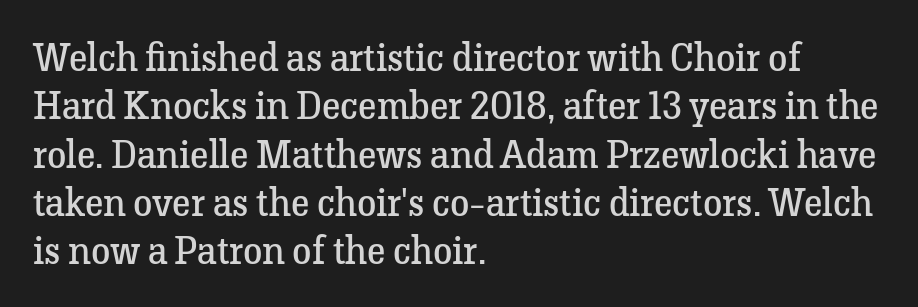
{"serif": "yes", "italic": "no", "bold": "no", "weight": "regular", "width": "normal", "stroke_contrast": "low", "x_height": "medium", "monospaced": "no", "underline": "no", "align": "left", "line_spacing_ratio": 1.24, "letter_spacing": "normal", "letter_spacing_em": 0.0, "glyph_px": 39}
